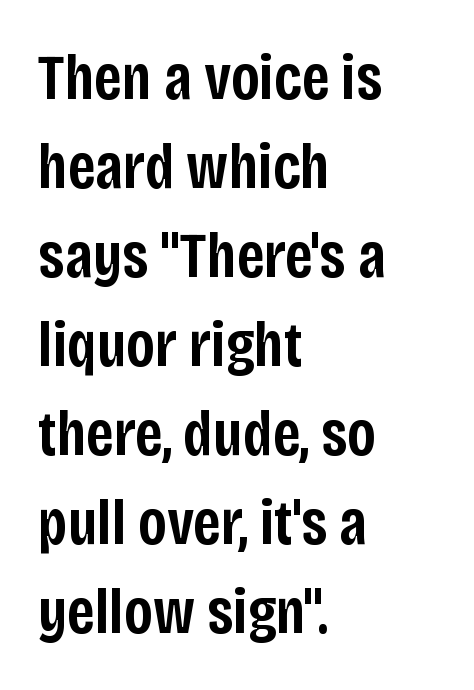
{"serif": "no", "italic": "no", "bold": "semi", "weight": "semibold", "width": "condensed", "stroke_contrast": "low", "x_height": "large", "monospaced": "no", "underline": "no", "align": "left", "line_spacing": "normal", "line_spacing_ratio": 1.37, "letter_spacing": "normal", "letter_spacing_em": 0.0, "glyph_px": 65}
